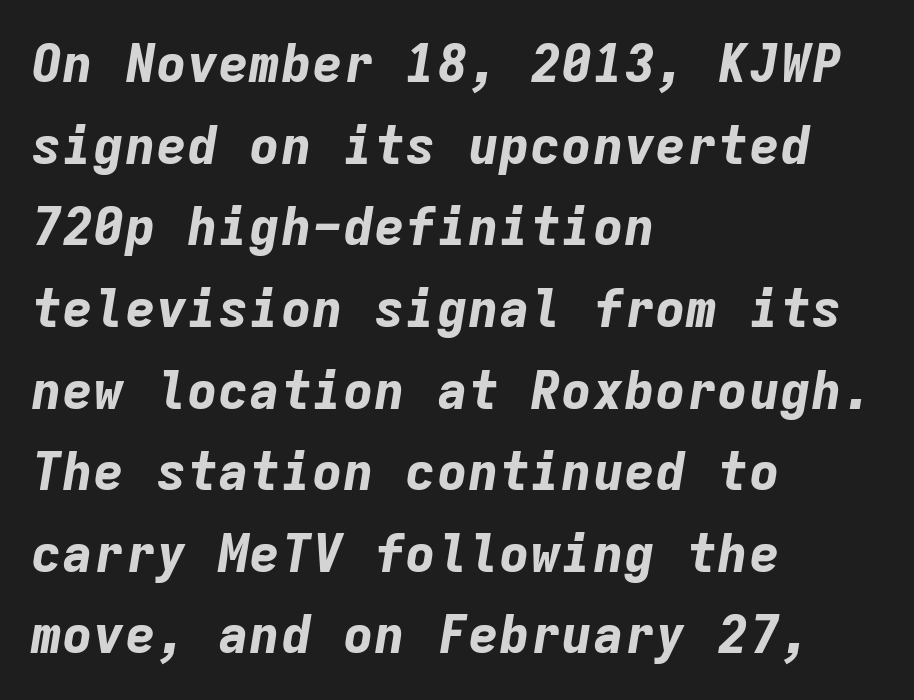
{"italic": "yes", "lean": "right", "slant_degrees": 9, "bold": "yes", "weight": "bold", "width": "normal", "stroke_contrast": "low", "x_height": "medium", "monospaced": "yes", "underline": "no", "align": "left", "line_spacing": "normal", "line_spacing_ratio": 1.57, "letter_spacing": "normal", "letter_spacing_em": 0.0, "glyph_px": 52}
